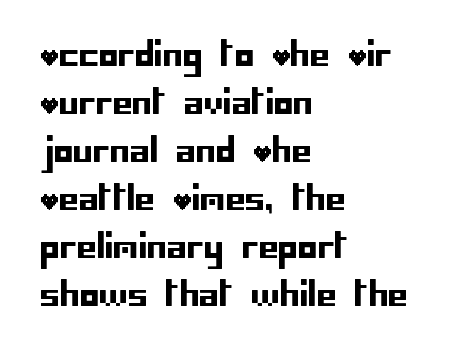
The image shows 32 px sans-serif type, upright; set left-aligned, normal line spacing (1.5x), normal letter spacing, not underlined; low stroke contrast and a large x-height.
